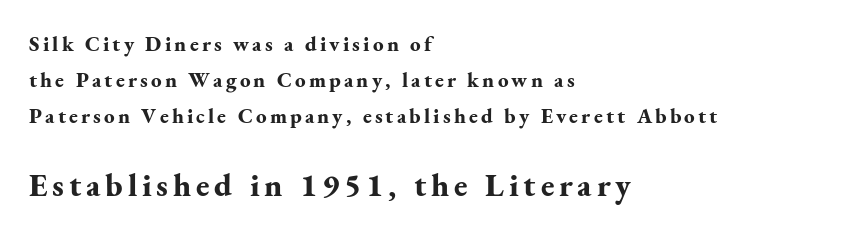
{"serif": "yes", "italic": "no", "bold": "yes", "weight": "bold", "width": "normal", "stroke_contrast": "medium", "x_height": "small", "monospaced": "no", "underline": "no", "align": "left", "line_spacing_ratio": 1.72, "larger_block": "second", "size_ratio": 1.52, "glyph_px": 32}
